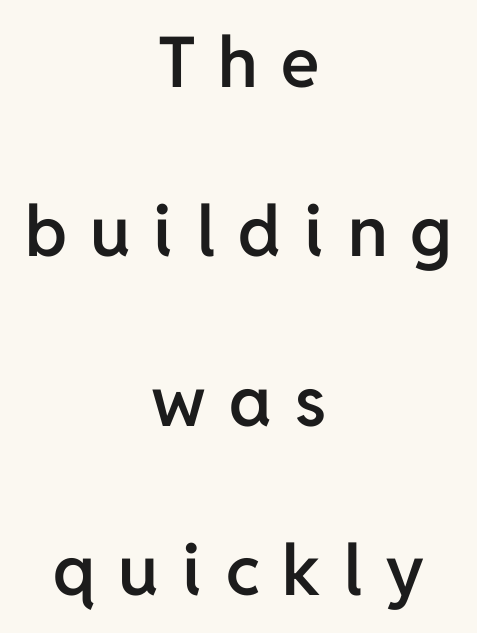
Nobody drew a line under any word here. The font family rendered here belongs to the sans-serif group. Layout note: lines centered. Airy leading. How heavy is the stroke? Medium-heavy — a semibold, shy of bold.
